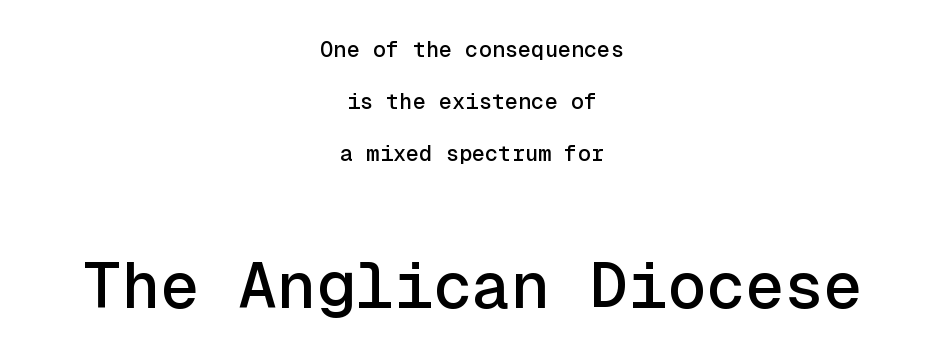
The image shows 65 px sans-serif type, upright, monospaced; set centered, loose line spacing (2.37x), normal letter spacing, not underlined; the second (bottom) block is 2.95x larger; a medium x-height.
